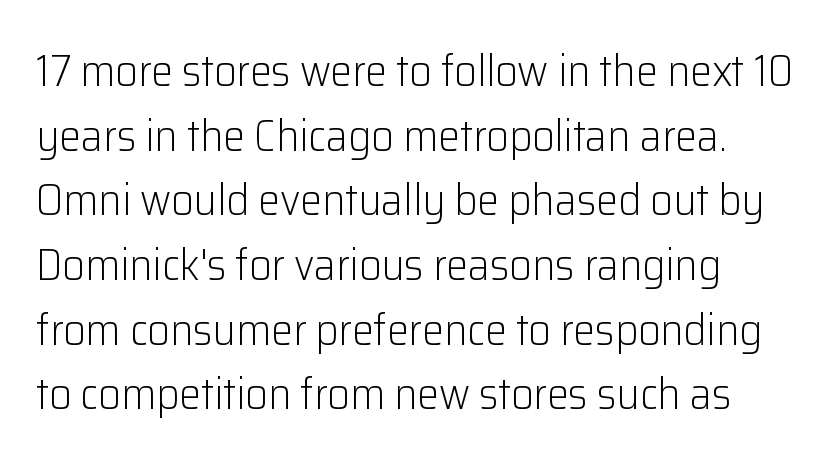
{"serif": "no", "italic": "no", "bold": "no", "weight": "light", "width": "normal", "stroke_contrast": "low", "x_height": "medium", "monospaced": "no", "underline": "no", "align": "left", "line_spacing": "normal", "line_spacing_ratio": 1.47, "letter_spacing": "normal", "letter_spacing_em": 0.0, "glyph_px": 44}
